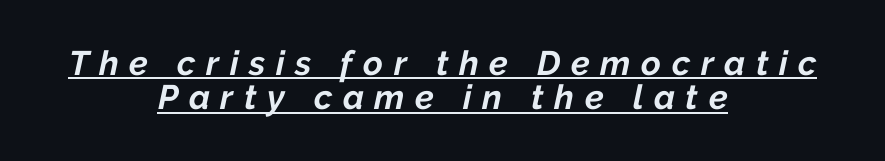
The image shows 34 px bold type, italic (leaning right); set centered, tight line spacing (1.01x), unusually wide letter spacing (+0.31 em), underlined; low stroke contrast and a medium x-height.
